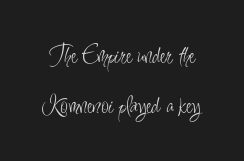
Q: Is the text bold? A: No.
Q: Is the text underlined? A: No.
Q: Is the spacing between letters normal or unusually wide? A: Normal.
